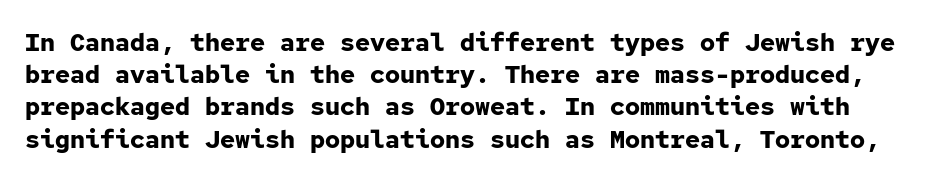
The image shows 25 px bold type, upright; set normal line spacing (1.29x), normal letter spacing, not underlined.
